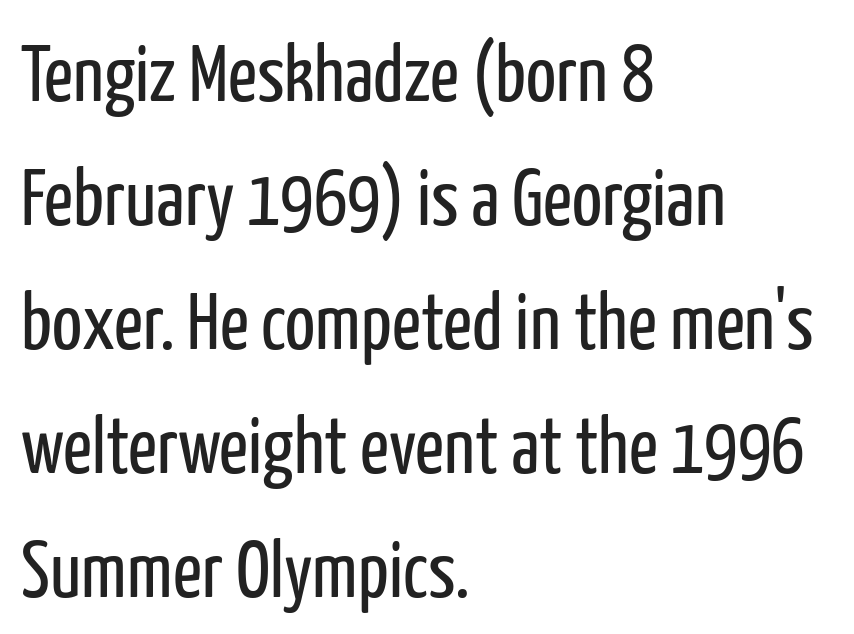
Does the copy run flush right? No — it runs flush left. Leading matches the norm, producing a regular column. The rendering shows plain stroke endings on the letterforms — a sans-serif design. The letters sit at their default tracking, neither squeezed nor spread.
